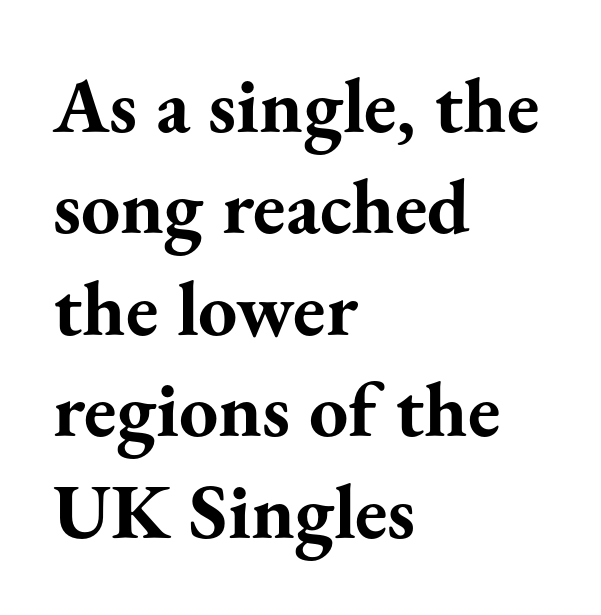
In terms of posture, this sample is upright. Each line starts at the same left margin while the right side varies. Do the characters align in a grid? No, the font is proportional. A full-strength bold gives these letters their thick strokes. How are the letters spaced? Ordinarily, with no added tracking. Each new line begins a customary step beneath the previous one.
